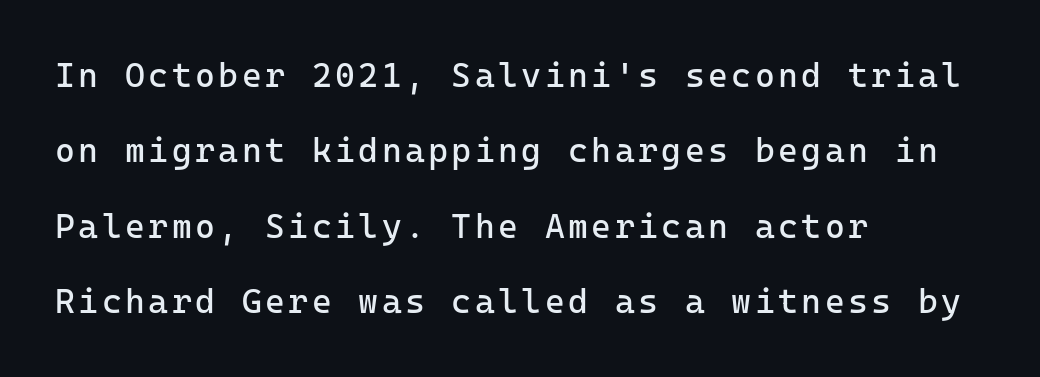
{"serif": "no", "italic": "no", "bold": "no", "weight": "regular", "width": "normal", "stroke_contrast": "low", "x_height": "medium", "monospaced": "yes", "underline": "no", "align": "left", "line_spacing": "loose", "line_spacing_ratio": 2.22, "glyph_px": 34}
